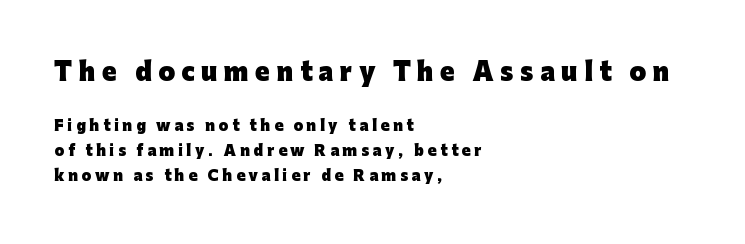
The image shows 24 px bold type, upright; set left-aligned, line spacing 1.76x, unusually wide letter spacing (+0.27 em), not underlined; the first (top) block is 1.71x larger.
